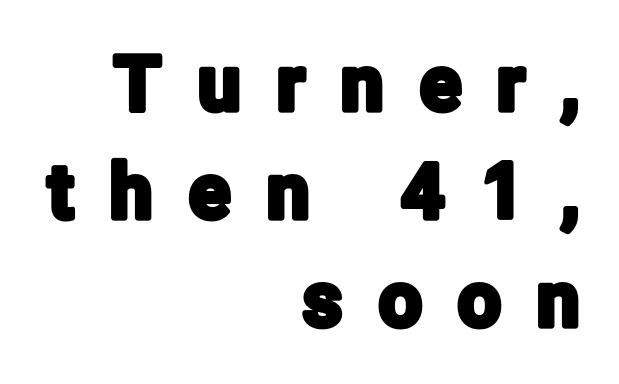
The image shows 76 px condensed sans-serif type, upright; set right-aligned, normal line spacing (1.42x), unusually wide letter spacing (+0.48 em), not underlined; low stroke contrast and a medium x-height.
